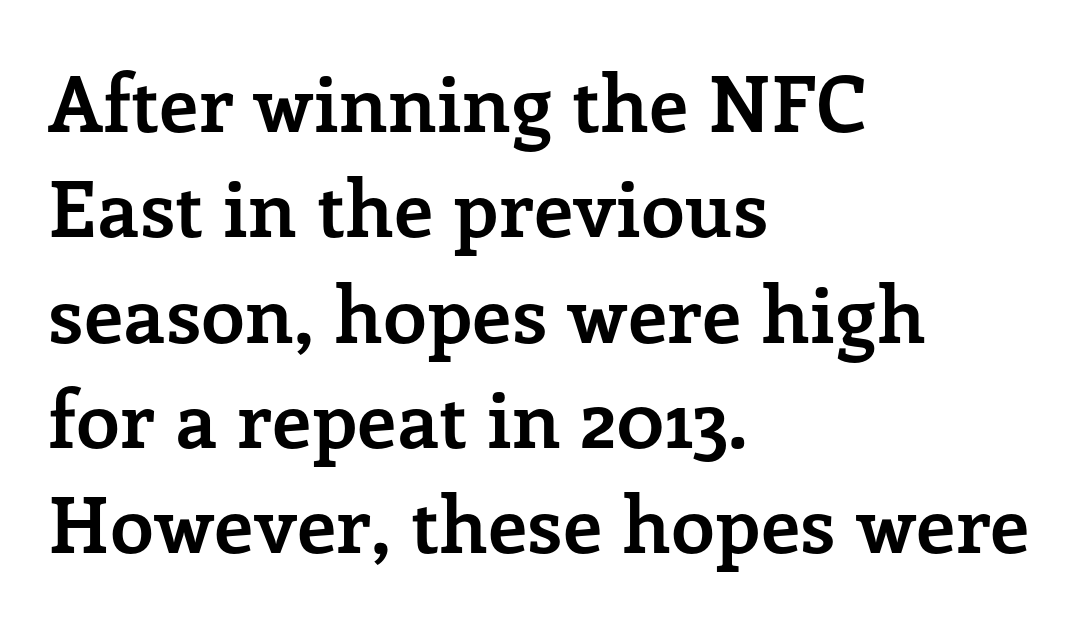
The image shows 78 px semibold serif type, upright; set left-aligned, normal line spacing (1.35x), normal letter spacing, not underlined; low stroke contrast and a medium x-height.
